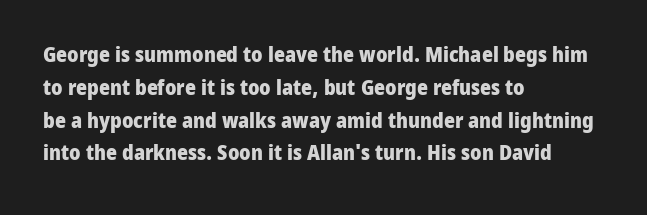
{"italic": "no", "bold": "yes", "underline": "no", "align": "left", "line_spacing": "normal", "line_spacing_ratio": 1.56, "letter_spacing": "normal", "letter_spacing_em": 0.0, "glyph_px": 21}
